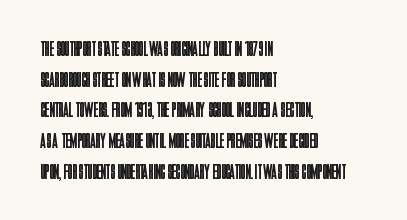
{"italic": "no", "bold": "no", "underline": "no", "align": "left", "line_spacing": "normal", "line_spacing_ratio": 1.46, "letter_spacing": "normal", "letter_spacing_em": 0.0, "glyph_px": 21}
